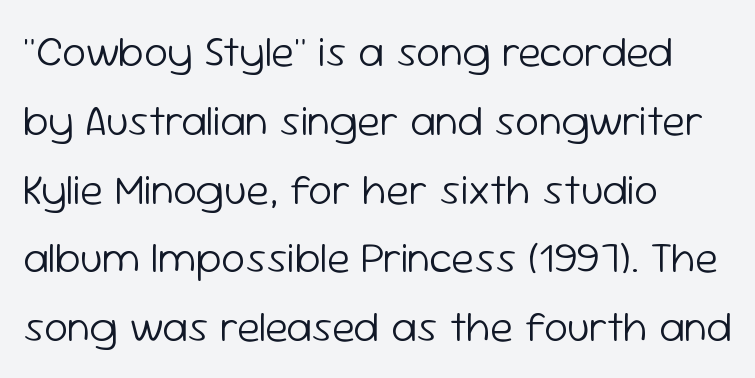
{"serif": "no", "italic": "no", "bold": "no", "weight": "light", "width": "normal", "stroke_contrast": "low", "x_height": "medium", "monospaced": "no", "underline": "no", "align": "left", "line_spacing": "normal", "line_spacing_ratio": 1.6, "letter_spacing": "normal", "letter_spacing_em": 0.0, "glyph_px": 43}
